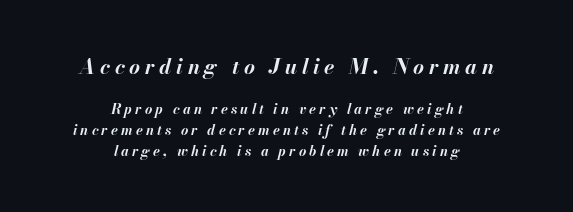
Does the leading feel generous? No, just average. Characters are canted at an angle relative to the baseline's perpendicular. The rendering shrinks the type as you move from the upper chunk to the lower. What weight is shown? A full bold with thick strokes. Lines of text with bare space underneath. Teacher's note: observe the equal gaps on both sides — that is centered alignment.
